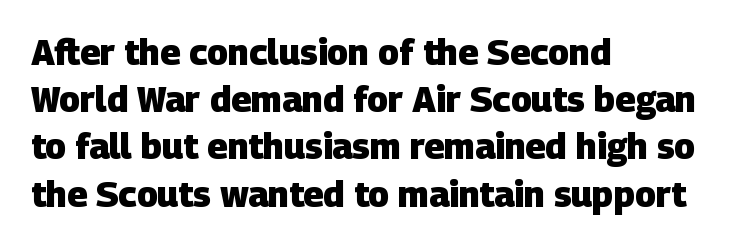
The image shows 35 px heavy sans-serif type; set left-aligned, normal line spacing (1.35x), normal letter spacing, not underlined; low stroke contrast and a large x-height.
